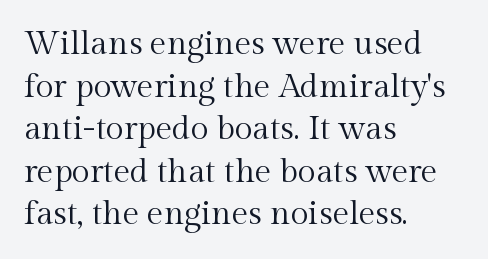
Q: Is the text bold? A: No.
Q: Is the text italic (slanted)? A: No, it is upright.
Q: Is the typeface a serif or a sans-serif typeface? A: Serif.
Q: Is the text underlined? A: No.
Q: How is the paragraph aligned? A: Left-aligned.
Q: Is the spacing between letters normal or unusually wide? A: Normal.
Q: Is the spacing between lines tight, normal or loose? A: Normal.
Q: Width (condensed, normal, or wide)? A: Normal.
Q: x-height? A: Medium.
Q: Monospaced? A: No.
